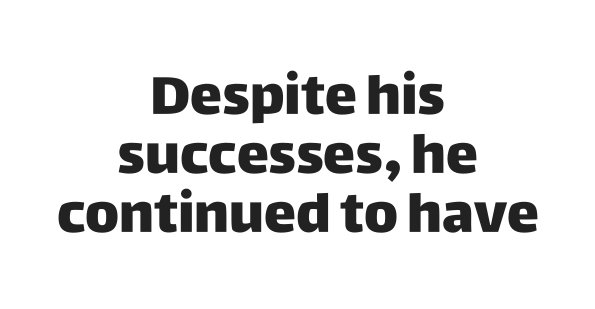
The image shows 54 px sans-serif type, upright; set centered, tight line spacing (1.09x), normal letter spacing, not underlined; low stroke contrast and a large x-height.
